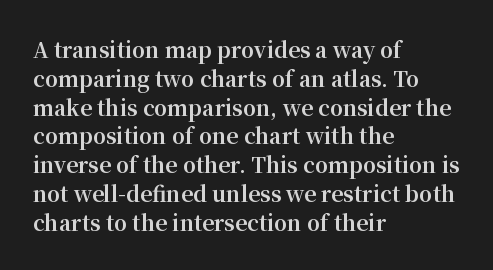
Q: Is the text bold? A: Yes.
Q: Is the text italic (slanted)? A: No, it is upright.
Q: Is the text underlined? A: No.
Q: How is the paragraph aligned? A: Left-aligned.
Q: Is the spacing between letters normal or unusually wide? A: Normal.
Q: Is the spacing between lines tight, normal or loose? A: Normal.
